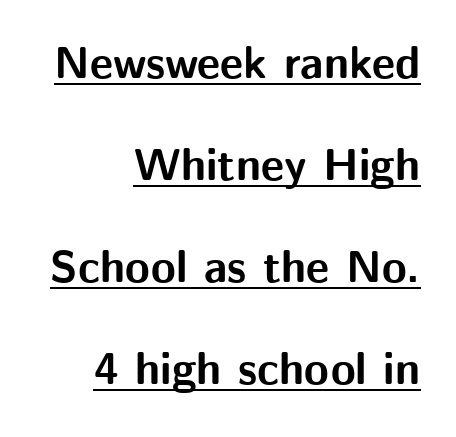
{"serif": "no", "italic": "no", "bold": "yes", "weight": "bold", "width": "normal", "stroke_contrast": "medium", "x_height": "medium", "monospaced": "no", "underline": "yes", "align": "right", "line_spacing": "loose", "line_spacing_ratio": 2.27, "letter_spacing": "normal", "letter_spacing_em": 0.0, "glyph_px": 45}
